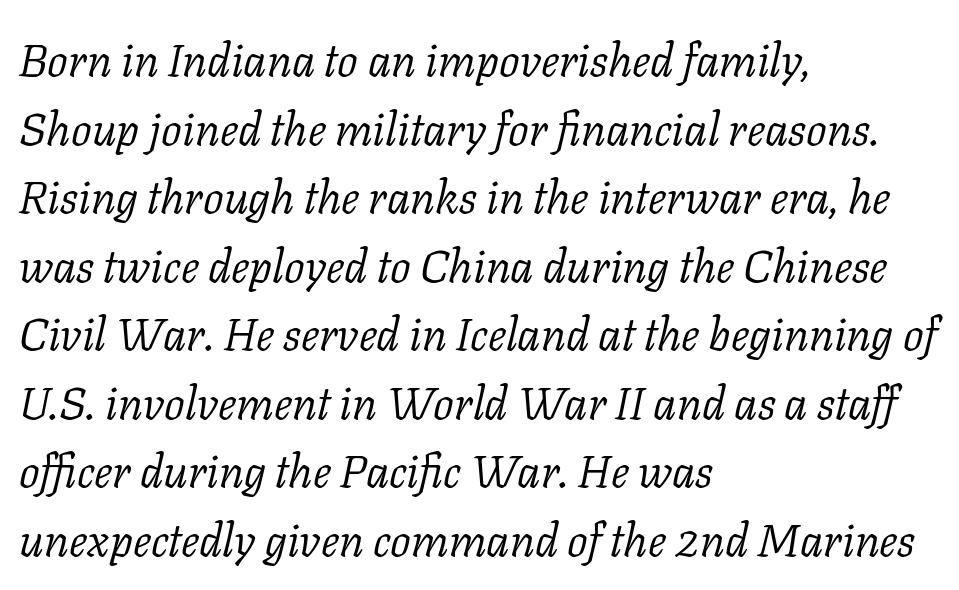
{"serif": "yes", "italic": "yes", "lean": "right", "slant_degrees": 11, "bold": "no", "weight": "light", "width": "normal", "stroke_contrast": "low", "x_height": "medium", "monospaced": "no", "underline": "no", "align": "left", "line_spacing": "normal", "line_spacing_ratio": 1.49, "letter_spacing": "normal", "letter_spacing_em": 0.0, "glyph_px": 46}
